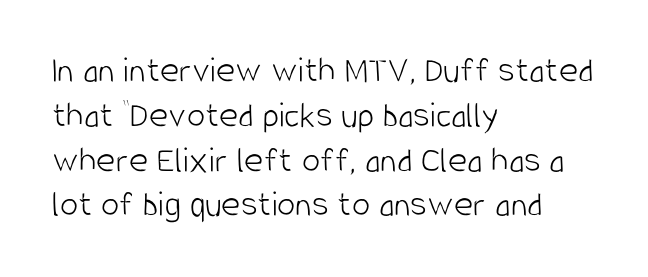
Q: Is the text bold? A: No.
Q: Is the text italic (slanted)? A: No, it is upright.
Q: Is the typeface a serif or a sans-serif typeface? A: Sans-serif.
Q: Is the text underlined? A: No.
Q: How is the paragraph aligned? A: Left-aligned.
Q: Is the spacing between letters normal or unusually wide? A: Normal.
Q: Width (condensed, normal, or wide)? A: Condensed.
Q: Stroke contrast? A: Low.
Q: x-height? A: Large.
Q: Monospaced? A: No.
